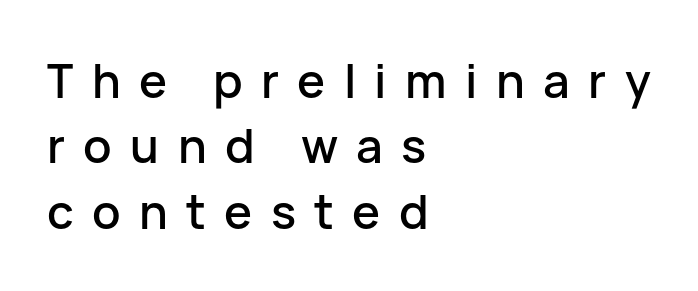
Designer's note — italics off, roman on. Display-style spreading of the glyphs; the letterfit is very open. In CSS terms this would be text-align: left. The face used here is a sans, in the tradition of grotesques and geometrics.
